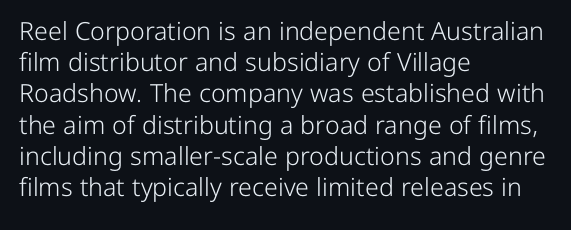
Spacing between characters is what you'd get straight out of the box. Ordinary non-slanted type is in use. The compositor pushed each line to the left boundary. Rows of type keep a routine distance in the vertical direction.
